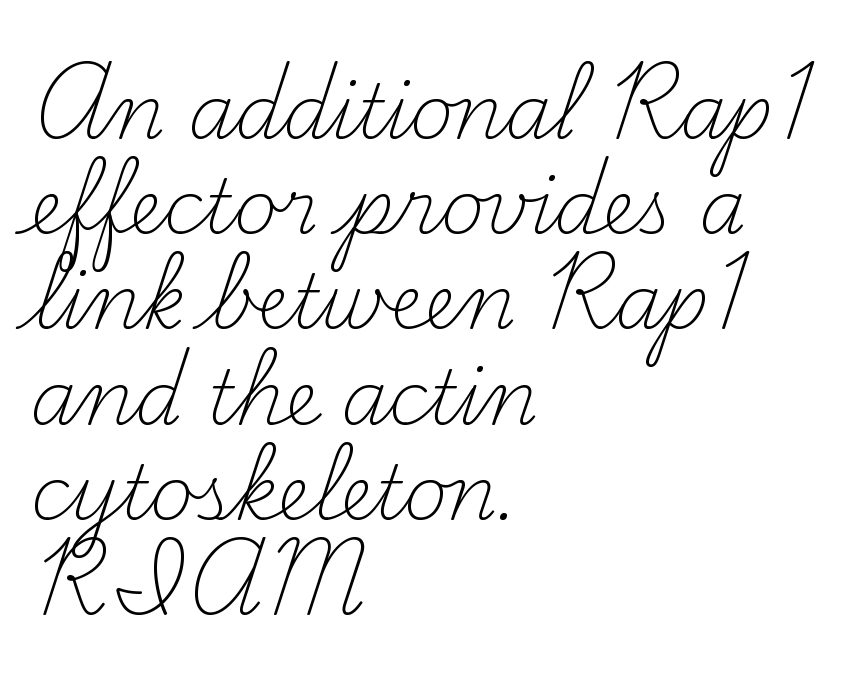
{"bold": "no", "weight": "light", "width": "normal", "stroke_contrast": "medium", "x_height": "small", "monospaced": "no", "underline": "no", "align": "left", "line_spacing": "normal", "line_spacing_ratio": 1.27, "letter_spacing": "normal", "letter_spacing_em": 0.0, "glyph_px": 75}
